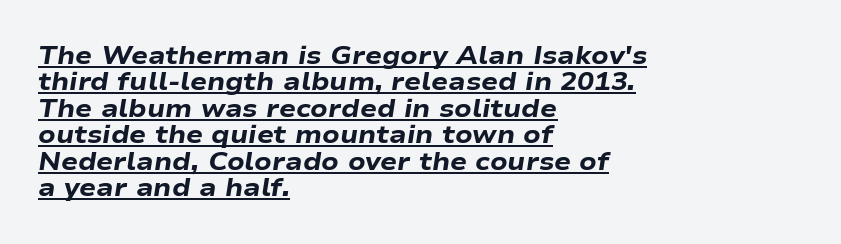
Q: Is the text bold? A: Yes.
Q: Is the text italic (slanted)? A: Yes, it leans right by about 9 degrees.
Q: Is the text underlined? A: Yes.
Q: How is the paragraph aligned? A: Left-aligned.
Q: Is the spacing between letters normal or unusually wide? A: Normal.
Q: Is the spacing between lines tight, normal or loose? A: Tight.
